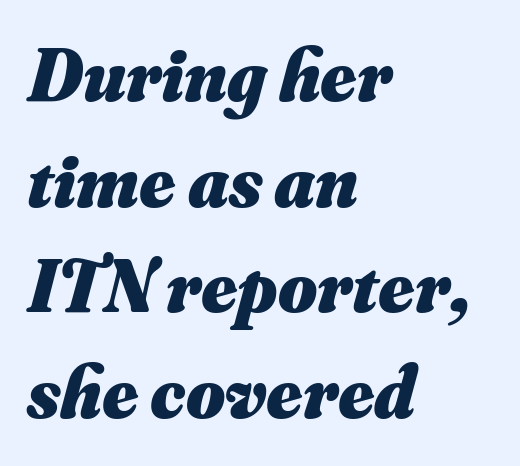
The image shows 75 px heavy type, italic (leaning right); set left-aligned, normal line spacing (1.41x), normal letter spacing, not underlined; medium stroke contrast and a small x-height.
